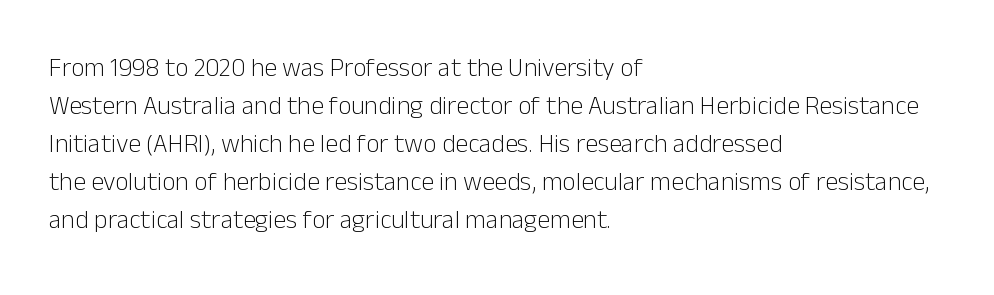
The image shows 26 px text type, upright; set left-aligned, normal line spacing (1.46x), normal letter spacing, not underlined.
